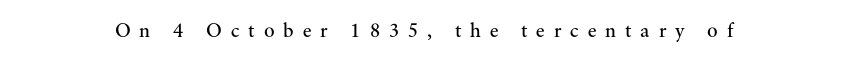
The image shows 20 px text type, upright; set unusually wide letter spacing (+0.44 em), not underlined.
